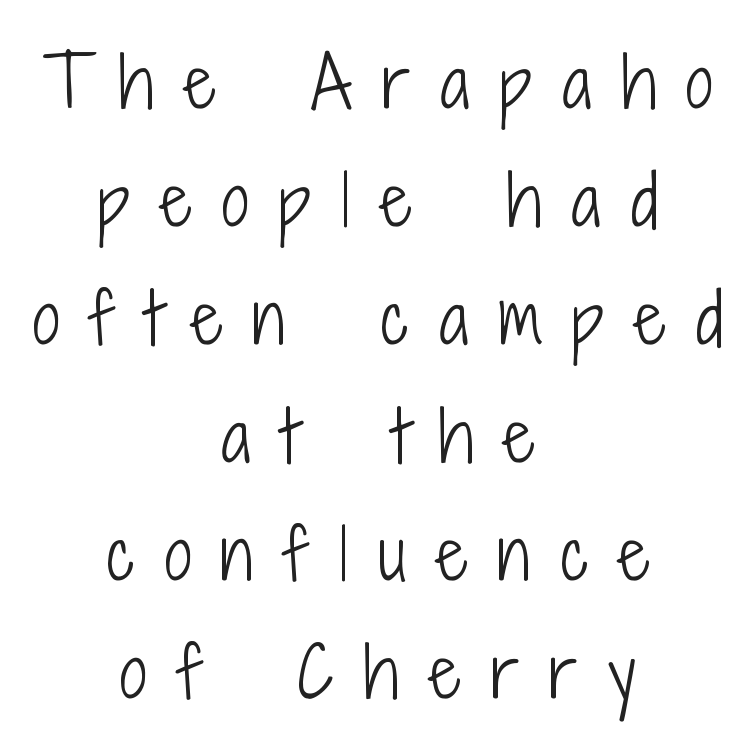
The passage shown is typed in a proportional face where columns would drift. No italicization has been applied; the sample stays upright. Quick note: underline off. The paragraph shown floats in the horizontal middle.
